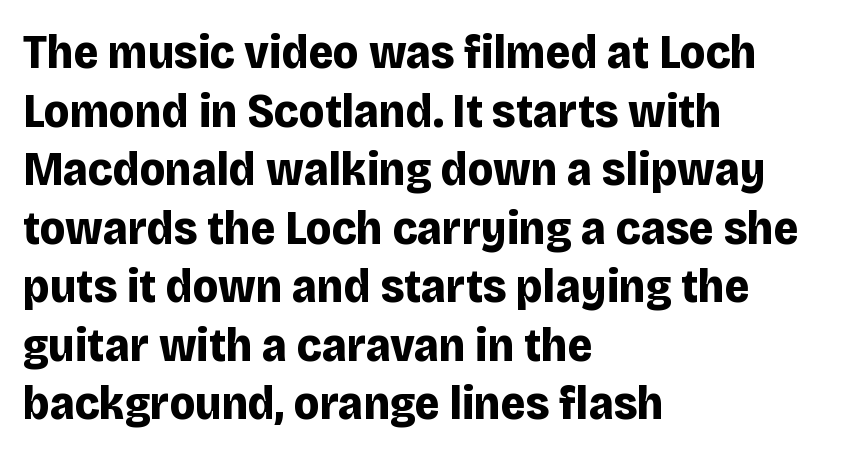
Q: Is the text bold? A: Yes.
Q: Is the text italic (slanted)? A: No, it is upright.
Q: Is the typeface a serif or a sans-serif typeface? A: Sans-serif.
Q: Is the text underlined? A: No.
Q: How is the paragraph aligned? A: Left-aligned.
Q: Is the spacing between letters normal or unusually wide? A: Normal.
Q: Width (condensed, normal, or wide)? A: Normal.
Q: Stroke contrast? A: Low.
Q: x-height? A: Large.
Q: Monospaced? A: No.
